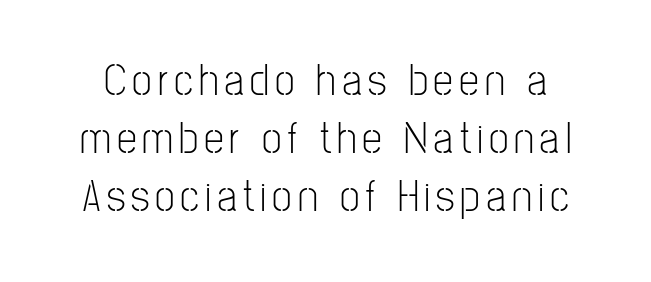
These lines were composed using upright roman letters. The type family on display is of the sans-serif kind. Bold? No — there's no thickening of the strokes. The letters advance in unequal steps, a hallmark of proportional type. The words here are not underlined.
